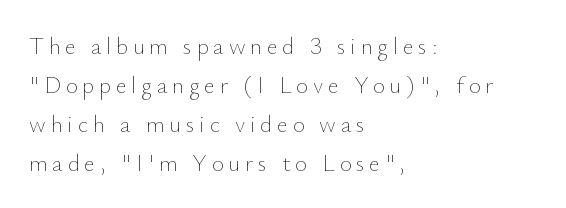
Q: Is the text bold? A: No.
Q: Is the text italic (slanted)? A: No, it is upright.
Q: Is the text underlined? A: No.
Q: How is the paragraph aligned? A: Left-aligned.
Q: Is the spacing between letters normal or unusually wide? A: Unusually wide.
Q: Is the spacing between lines tight, normal or loose? A: Normal.
